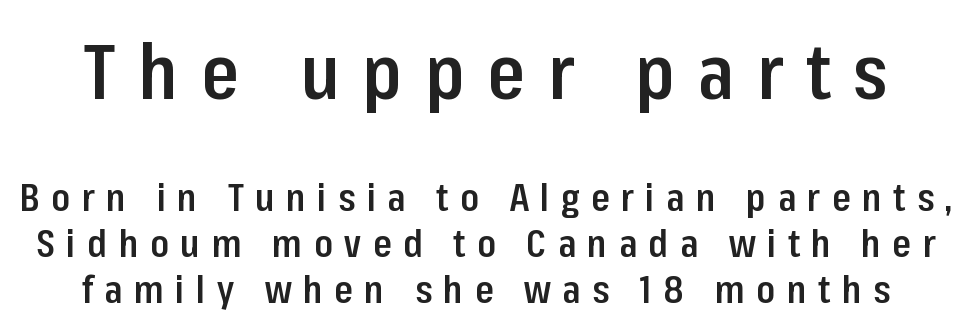
Unmarked baselines from the first word to the last. Proportional: the letters do not fall into vertical columns. Top chunk: large. Bottom chunk: small. Loose tracking; the words dissolve into strings of separated letters.
